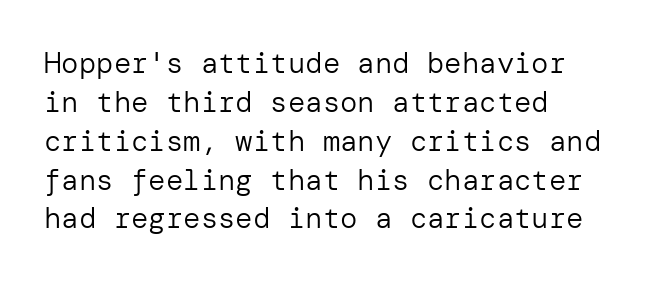
Q: Is the text bold? A: No.
Q: Is the text italic (slanted)? A: No, it is upright.
Q: Is the typeface a serif or a sans-serif typeface? A: Sans-serif.
Q: Is the text underlined? A: No.
Q: How is the paragraph aligned? A: Left-aligned.
Q: Is the spacing between letters normal or unusually wide? A: Normal.
Q: Is the spacing between lines tight, normal or loose? A: Normal.
Q: Width (condensed, normal, or wide)? A: Normal.
Q: Stroke contrast? A: Low.
Q: x-height? A: Medium.
